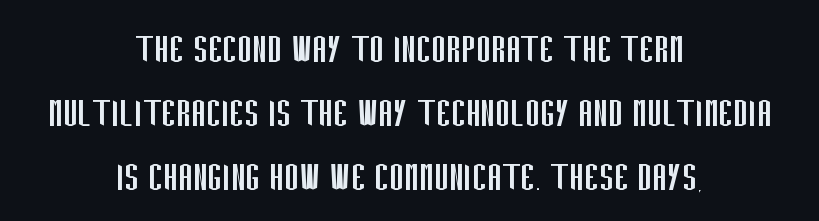
Q: Is the text bold? A: No.
Q: Is the text italic (slanted)? A: No, it is upright.
Q: Is the typeface a serif or a sans-serif typeface? A: Sans-serif.
Q: Is the text underlined? A: No.
Q: How is the paragraph aligned? A: Centered.
Q: Is the spacing between letters normal or unusually wide? A: Normal.
Q: Is the spacing between lines tight, normal or loose? A: Normal.
Q: Width (condensed, normal, or wide)? A: Condensed.
Q: Stroke contrast? A: Low.
Q: x-height? A: Large.
Q: Monospaced? A: No.
